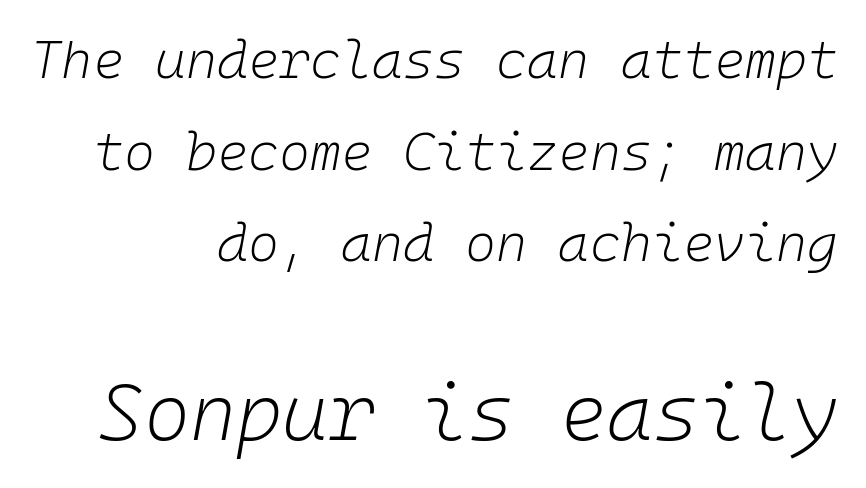
{"italic": "yes", "lean": "right", "slant_degrees": 10, "bold": "no", "weight": "light", "width": "normal", "stroke_contrast": "low", "x_height": "medium", "monospaced": "yes", "underline": "no", "align": "right", "line_spacing_ratio": 1.73, "letter_spacing": "normal", "letter_spacing_em": 0.0, "larger_block": "second", "size_ratio": 1.49, "glyph_px": 79}
